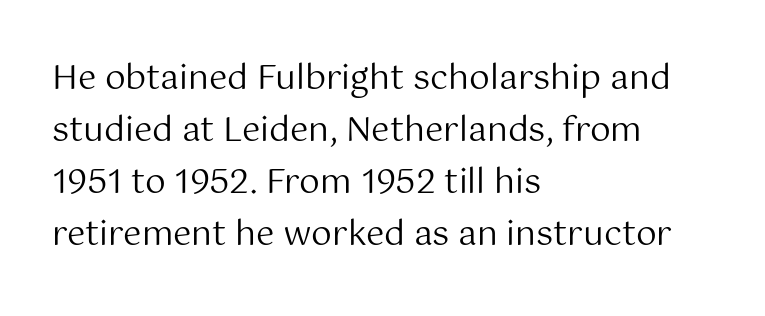
Q: Is the text bold? A: No.
Q: Is the text italic (slanted)? A: No, it is upright.
Q: Is the typeface a serif or a sans-serif typeface? A: Sans-serif.
Q: Is the text underlined? A: No.
Q: How is the paragraph aligned? A: Left-aligned.
Q: Is the spacing between letters normal or unusually wide? A: Normal.
Q: Is the spacing between lines tight, normal or loose? A: Normal.
Q: Width (condensed, normal, or wide)? A: Normal.
Q: Stroke contrast? A: Medium.
Q: x-height? A: Medium.
Q: Monospaced? A: No.
